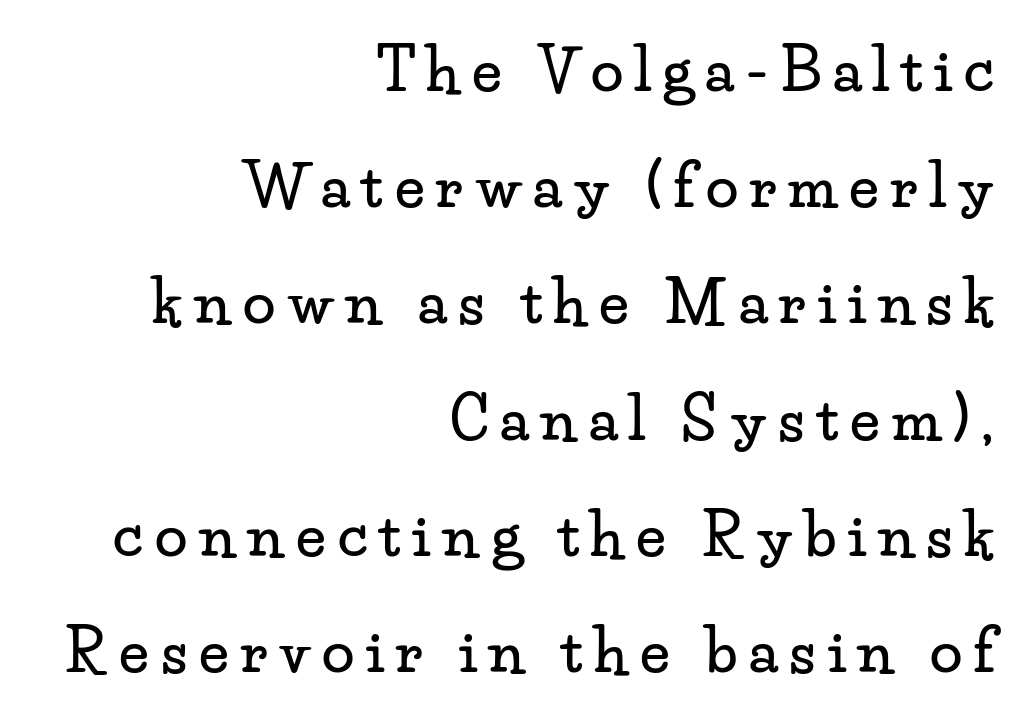
{"serif": "yes", "italic": "no", "width": "wide", "stroke_contrast": "low", "x_height": "small", "monospaced": "no", "underline": "no", "align": "right", "line_spacing": "loose", "line_spacing_ratio": 1.97, "letter_spacing": "wide", "letter_spacing_em": 0.2, "glyph_px": 59}
